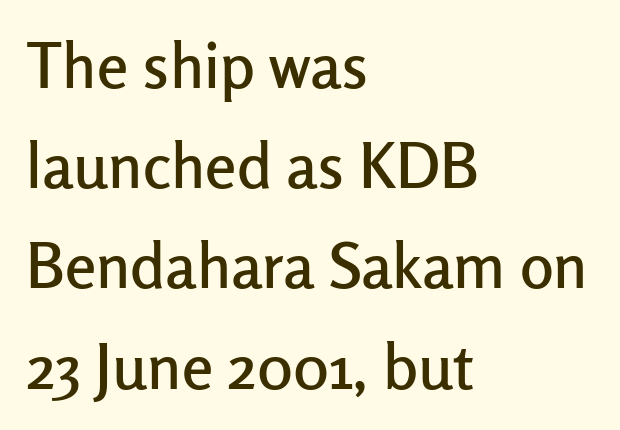
Q: Is the text italic (slanted)? A: No, it is upright.
Q: Is the typeface a serif or a sans-serif typeface? A: Sans-serif.
Q: Is the text underlined? A: No.
Q: How is the paragraph aligned? A: Left-aligned.
Q: Is the spacing between letters normal or unusually wide? A: Normal.
Q: Is the spacing between lines tight, normal or loose? A: Normal.
Q: Width (condensed, normal, or wide)? A: Normal.
Q: Stroke contrast? A: Low.
Q: x-height? A: Medium.
Q: Monospaced? A: No.
